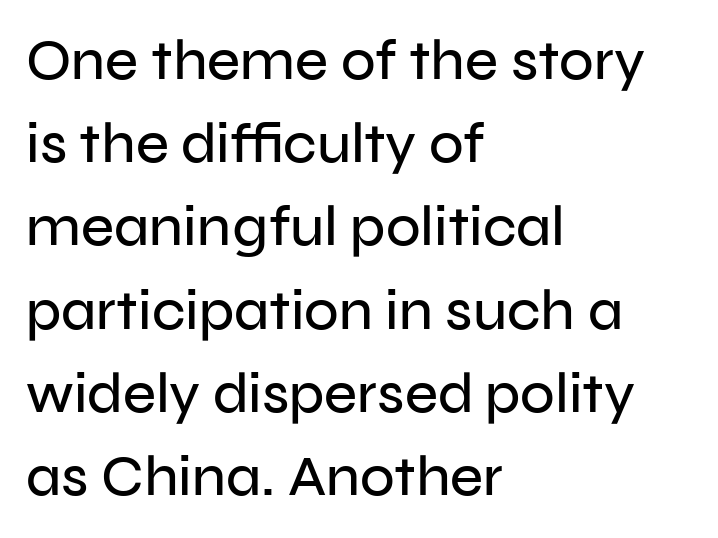
{"serif": "no", "italic": "no", "width": "normal", "stroke_contrast": "low", "x_height": "medium", "monospaced": "no", "underline": "no", "align": "left", "line_spacing": "normal", "line_spacing_ratio": 1.46, "letter_spacing": "normal", "letter_spacing_em": 0.0, "glyph_px": 57}
